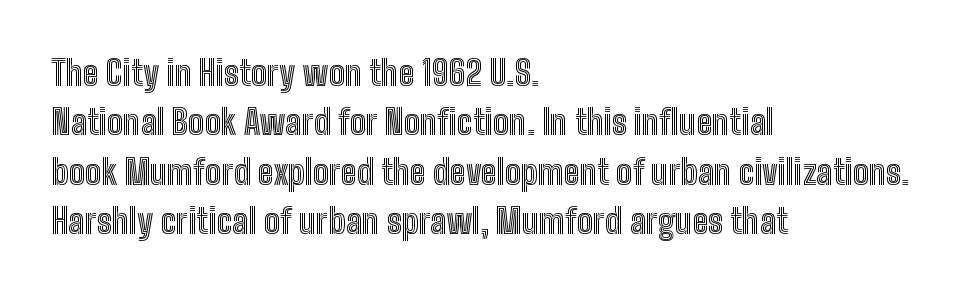
Is there any slant? The stems are plumb. Honestly, there is no underline to notice here at all. Short and long lines alike share a common starting point at left. One glance says typical: line gaps are just what's usual.
